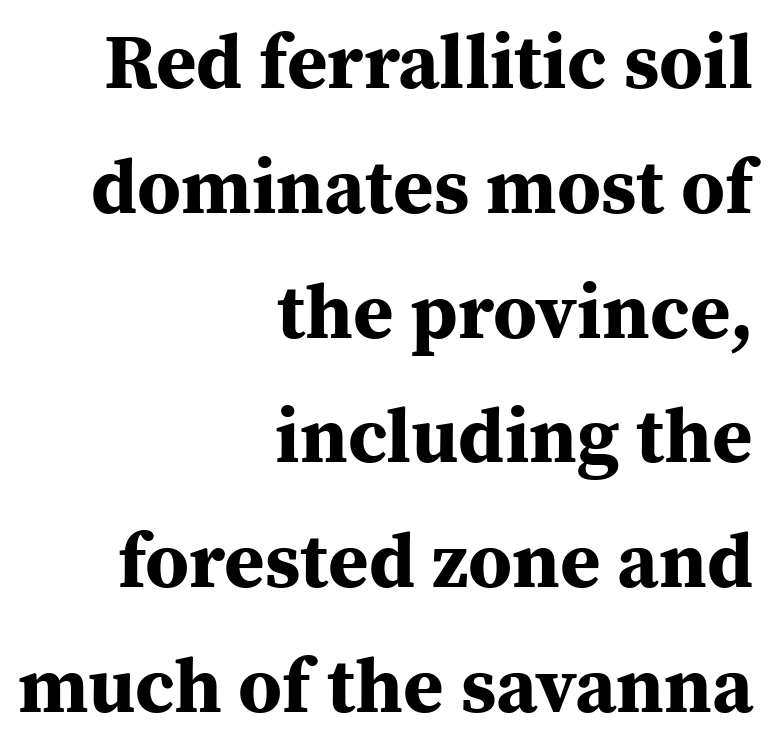
The rag falls on the left side of this text block. Heft: maximum for text — a bold. How would I describe the line gaps? Plain and ordinary. Quick note: not italic, upright.
